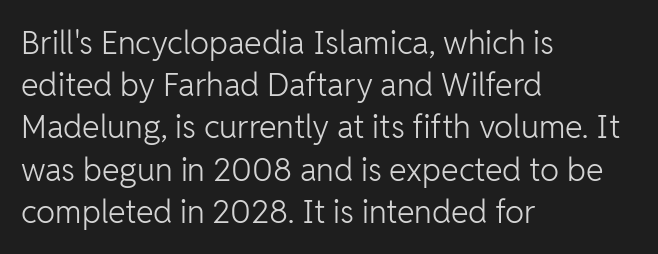
The paragraph shown leans on its left margin. Characters remain perfectly vertical along every line. The passage shown has conventional tracking throughout. Nothing heavy about these letters — not bold at all. These lines are composed in type without serifs. Only glyphs here, with clear space below each row.
